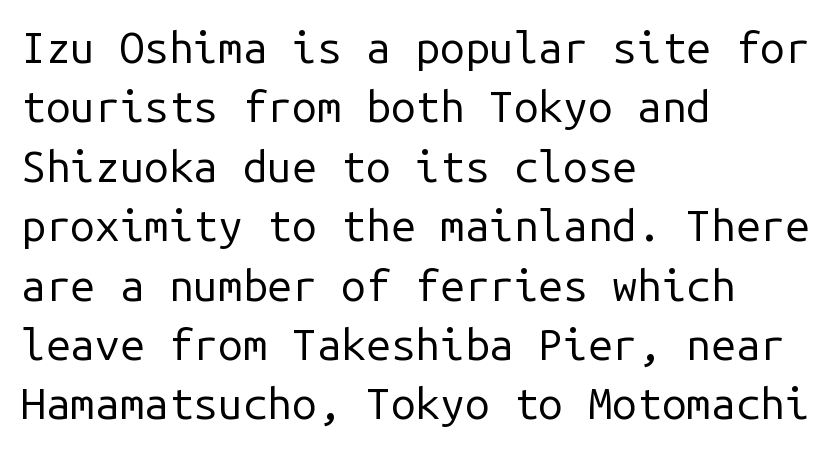
In terms of posture, this sample is upright. These lines are rendered in a fixed-pitch font. Stems here are at most as thick as an everyday book face. Whoever set this chose a conventional vertical rhythm. Type style note: lacks serifs. If you drew a ruler down the left edge, every line would touch it.
